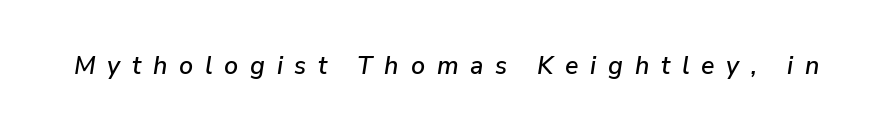
Q: Is the text italic (slanted)? A: Yes, it leans right by about 9 degrees.
Q: Is the text underlined? A: No.
Q: Is the spacing between letters normal or unusually wide? A: Unusually wide.
